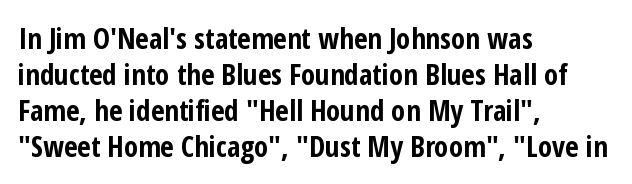
The passage shown is typeset with a sans-serif family. You could call the tracking neutral — neither tight nor loose. These lines are rendered in a variable-pitch font. Nope, not italic — everything's standing straight.
